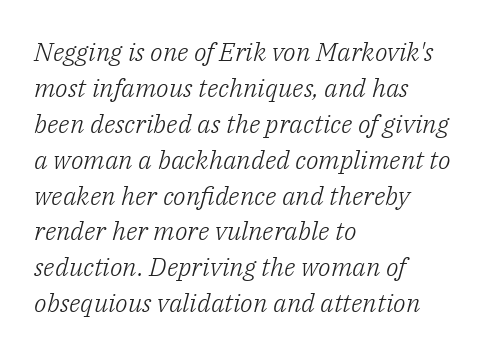
{"italic": "yes", "lean": "right", "slant_degrees": 14, "bold": "no", "underline": "no", "align": "left", "line_spacing": "normal", "line_spacing_ratio": 1.38, "letter_spacing": "normal", "letter_spacing_em": 0.0, "glyph_px": 26}
